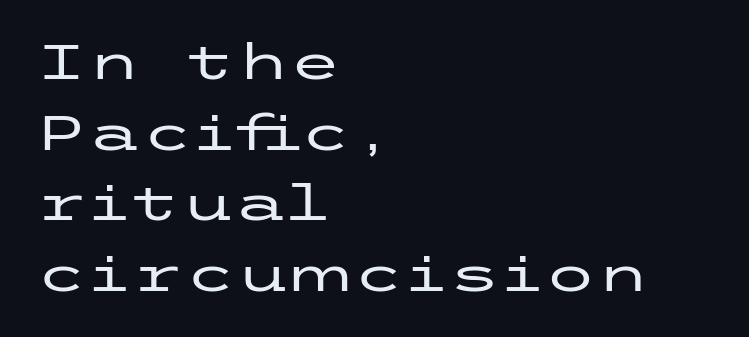
The image shows 48 px wide sans-serif type, upright; set left-aligned, normal line spacing (1.47x), normal letter spacing, not underlined; low stroke contrast and a medium x-height.
